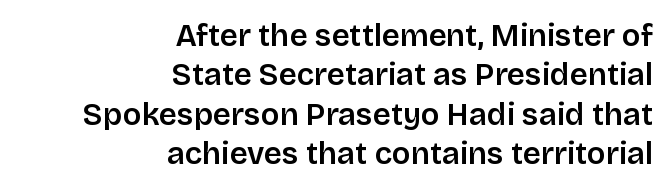
The image shows 31 px semibold sans-serif type, upright; set right-aligned, normal line spacing (1.27x), normal letter spacing, not underlined; low stroke contrast and a large x-height.
